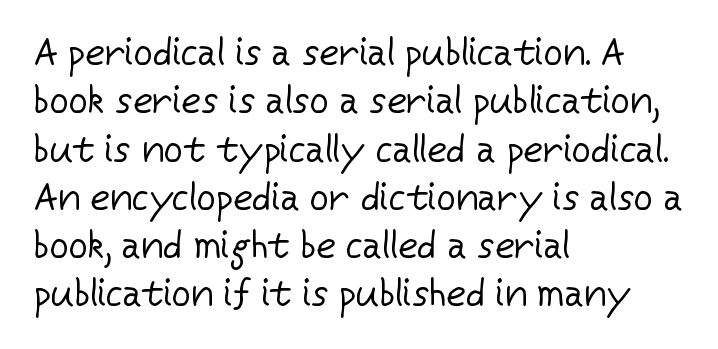
Q: Is the text bold? A: No.
Q: Is the text italic (slanted)? A: No, it is upright.
Q: Is the typeface a serif or a sans-serif typeface? A: Sans-serif.
Q: Is the text underlined? A: No.
Q: How is the paragraph aligned? A: Left-aligned.
Q: Is the spacing between letters normal or unusually wide? A: Normal.
Q: Is the spacing between lines tight, normal or loose? A: Normal.
Q: Width (condensed, normal, or wide)? A: Normal.
Q: Stroke contrast? A: Low.
Q: x-height? A: Medium.
Q: Monospaced? A: No.
